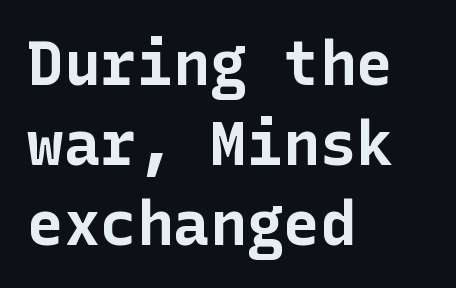
These lines sit exactly where default settings would place them. The font family rendered here belongs to the sans-serif group. This is roman type, the default non-slanted kind. Any mark beneath the type? The region is blank.
